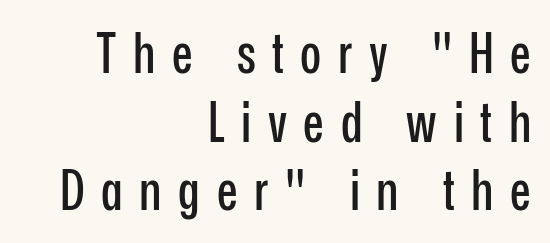
The image shows 55 px condensed sans-serif type, upright; set right-aligned, normal line spacing (1.25x), unusually wide letter spacing (+0.3 em), not underlined; low stroke contrast and a medium x-height.
